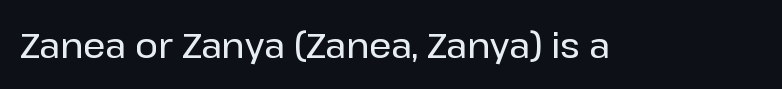
The image shows 35 px sans-serif type, upright; set normal letter spacing, not underlined; low stroke contrast and a medium x-height.
